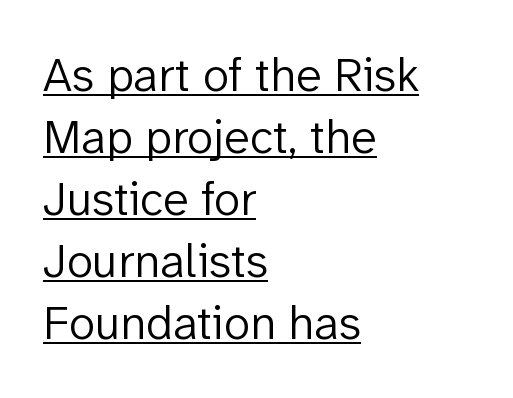
The image shows 48 px light sans-serif type, upright; set left-aligned, normal line spacing (1.29x), normal letter spacing, underlined; low stroke contrast and a medium x-height.
